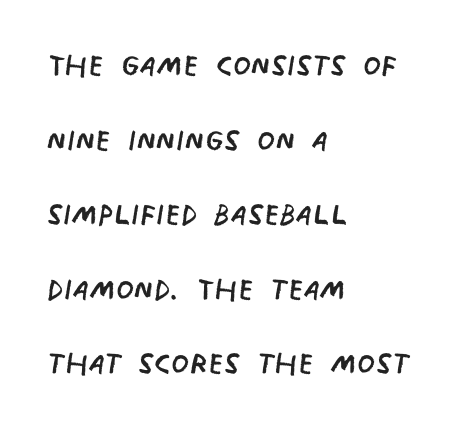
The image shows 41 px regular-weight, condensed sans-serif type; set left-aligned, line spacing 1.82x, normal letter spacing, not underlined; low stroke contrast and a large x-height.
